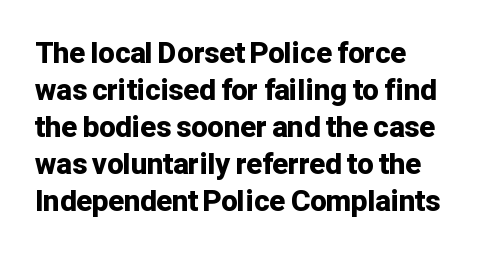
The image shows 29 px bold sans-serif type, upright; set left-aligned, normal line spacing (1.28x), normal letter spacing, not underlined; low stroke contrast and a medium x-height.
